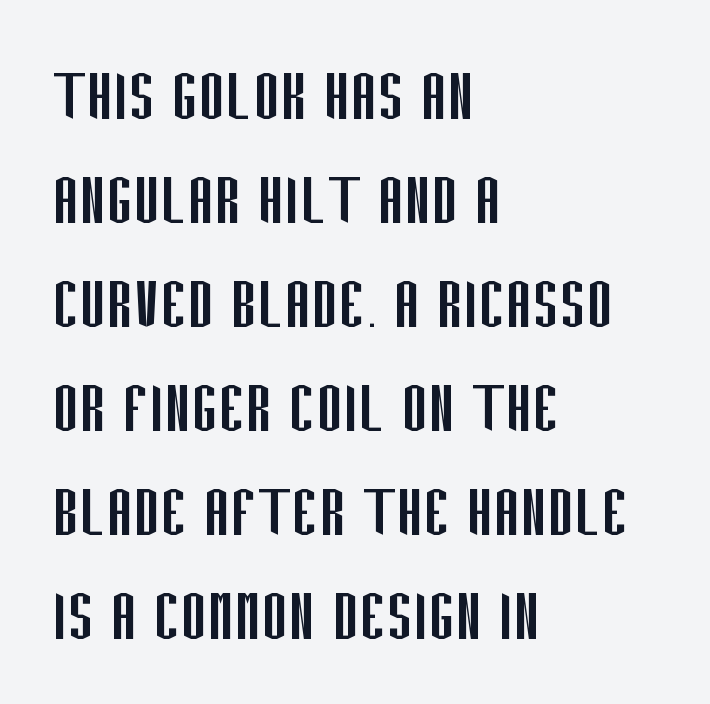
A normal amount of white space separates one row of letters from the next. A typesetter would label this face a sans. Descenders hang freely into open space. The lines in this sample share a left origin and differ only in where they stop.
